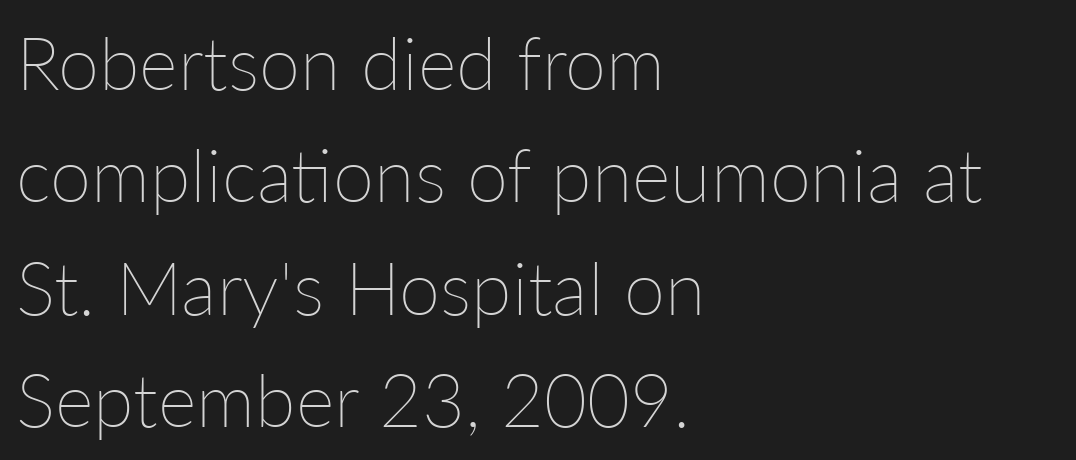
Q: Is the text bold? A: No.
Q: Is the text italic (slanted)? A: No, it is upright.
Q: Is the text underlined? A: No.
Q: How is the paragraph aligned? A: Left-aligned.
Q: Is the spacing between letters normal or unusually wide? A: Normal.
Q: Is the spacing between lines tight, normal or loose? A: Normal.
Q: Width (condensed, normal, or wide)? A: Normal.
Q: Stroke contrast? A: Low.
Q: x-height? A: Medium.
Q: Monospaced? A: No.
